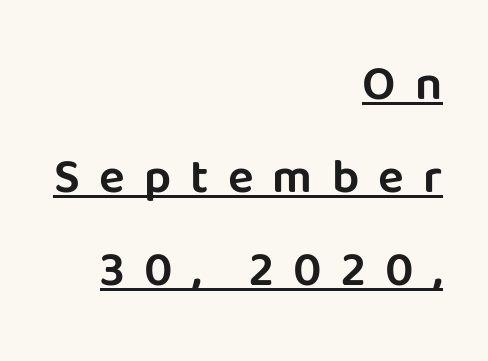
{"serif": "no", "italic": "no", "width": "normal", "stroke_contrast": "low", "x_height": "large", "monospaced": "no", "underline": "yes", "align": "right", "line_spacing": "loose", "line_spacing_ratio": 1.94, "letter_spacing": "wide", "letter_spacing_em": 0.4, "glyph_px": 48}
